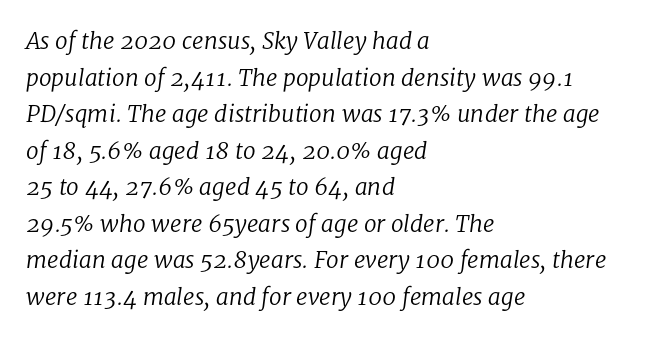
Q: Is the text bold? A: No.
Q: Is the text italic (slanted)? A: Yes, it leans right by about 8 degrees.
Q: Is the text underlined? A: No.
Q: How is the paragraph aligned? A: Left-aligned.
Q: Is the spacing between letters normal or unusually wide? A: Normal.
Q: Is the spacing between lines tight, normal or loose? A: Normal.
